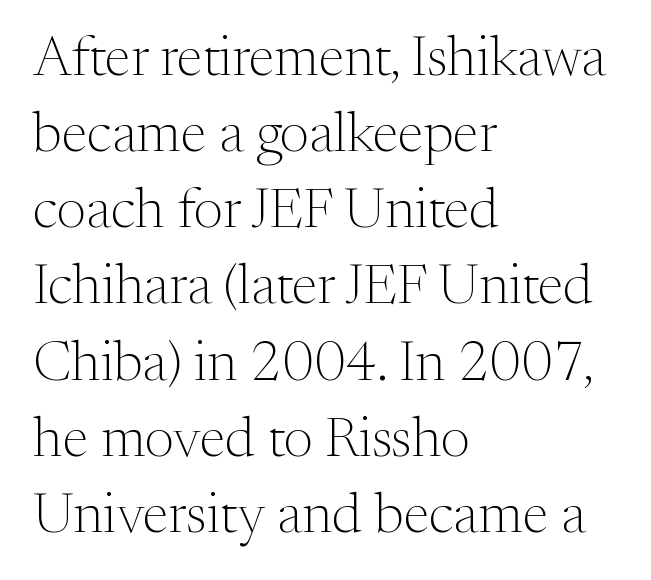
The face used here is proportionally spaced, like ordinary book or web type. Compared with typical body copy, the letter spacing here is the same. Italic: no, the glyphs are upright roman. Descenders hang freely into open space.
